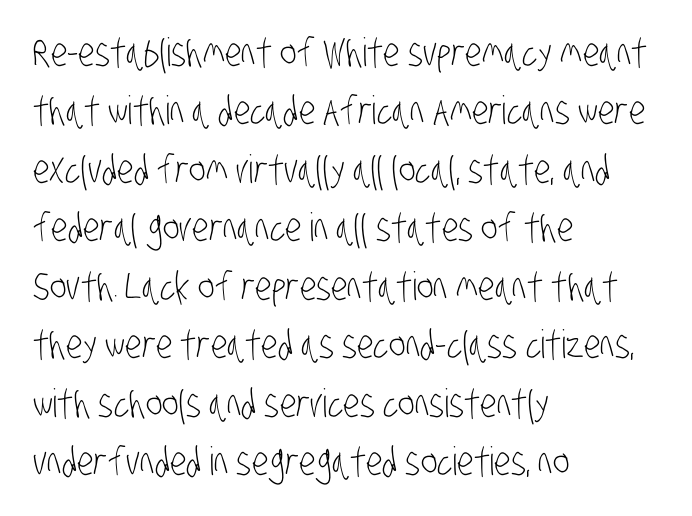
The image shows 39 px light, condensed sans-serif type; set left-aligned, normal line spacing (1.5x), normal letter spacing, not underlined; low stroke contrast and a large x-height.
